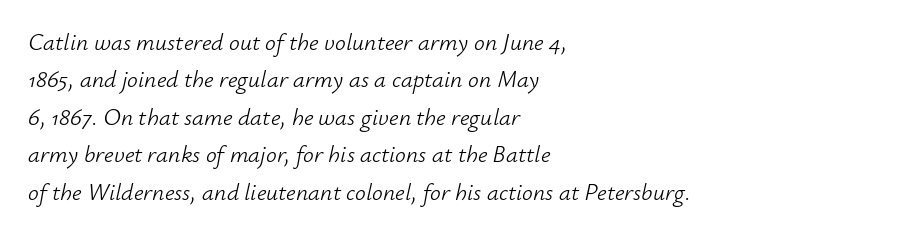
Q: Is the text bold? A: No.
Q: Is the text italic (slanted)? A: Yes, it leans right by about 12 degrees.
Q: Is the text underlined? A: No.
Q: How is the paragraph aligned? A: Left-aligned.
Q: Is the spacing between letters normal or unusually wide? A: Normal.
Q: Is the spacing between lines tight, normal or loose? A: Normal.
